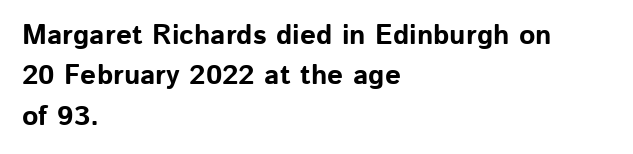
Set as a true bold cut, around the 700 mark. Horizontally, the lines are justified to the leading edge only. Spacing verdict: proportional, widths tailored to each character. The letters stand upright; this is a roman face. Type without underlining. This rendering leaves character spacing at its baseline value.
